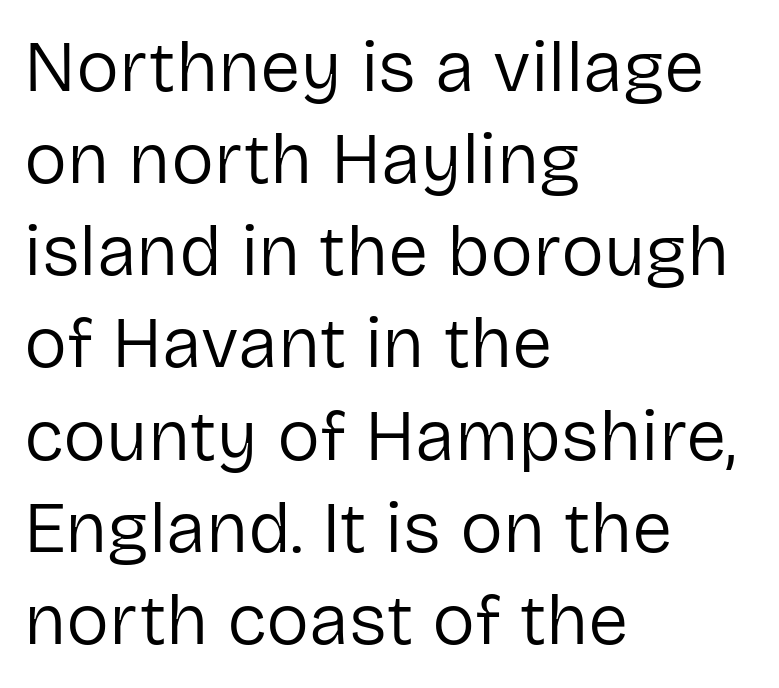
{"serif": "no", "italic": "no", "bold": "no", "weight": "regular", "width": "normal", "stroke_contrast": "low", "x_height": "medium", "monospaced": "no", "underline": "no", "align": "left", "line_spacing": "normal", "line_spacing_ratio": 1.28, "letter_spacing": "normal", "letter_spacing_em": 0.0, "glyph_px": 72}
